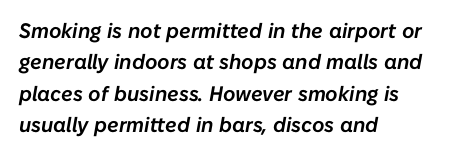
Q: Is the text italic (slanted)? A: Yes, it leans right by about 10 degrees.
Q: Is the text underlined? A: No.
Q: How is the paragraph aligned? A: Left-aligned.
Q: Is the spacing between letters normal or unusually wide? A: Normal.
Q: Is the spacing between lines tight, normal or loose? A: Normal.
